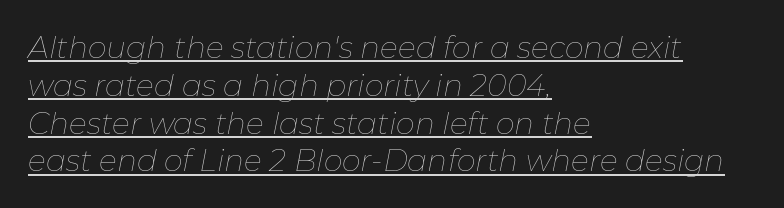
In designer terms, the underline attribute is active on this setting. All the whitespace from short lines collects on the right. These lines sit exactly where default settings would place them. Stroke mass is kept to a normal reading level or below. Honestly, the letter spacing is just normal — you wouldn't notice it.
